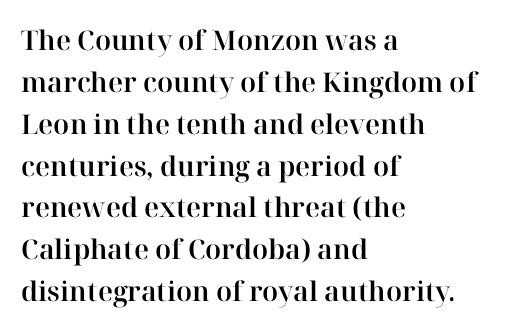
{"italic": "no", "underline": "no", "align": "left", "line_spacing": "normal", "line_spacing_ratio": 1.55, "letter_spacing": "normal", "letter_spacing_em": 0.0, "glyph_px": 27}
